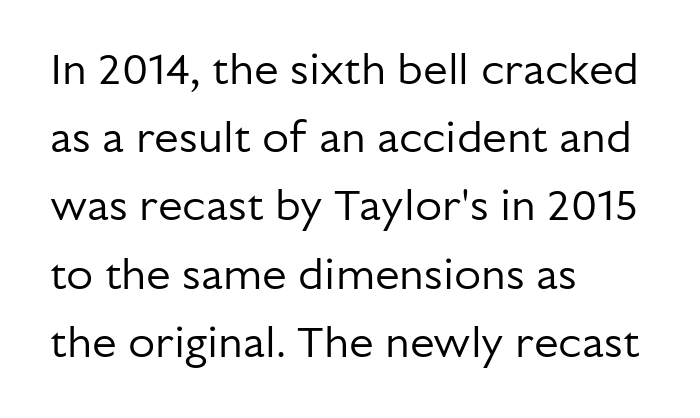
Q: Is the text bold? A: No.
Q: Is the text italic (slanted)? A: No, it is upright.
Q: Is the typeface a serif or a sans-serif typeface? A: Sans-serif.
Q: Is the text underlined? A: No.
Q: How is the paragraph aligned? A: Left-aligned.
Q: Is the spacing between letters normal or unusually wide? A: Normal.
Q: Is the spacing between lines tight, normal or loose? A: Normal.
Q: Width (condensed, normal, or wide)? A: Normal.
Q: Stroke contrast? A: Low.
Q: x-height? A: Medium.
Q: Monospaced? A: No.
